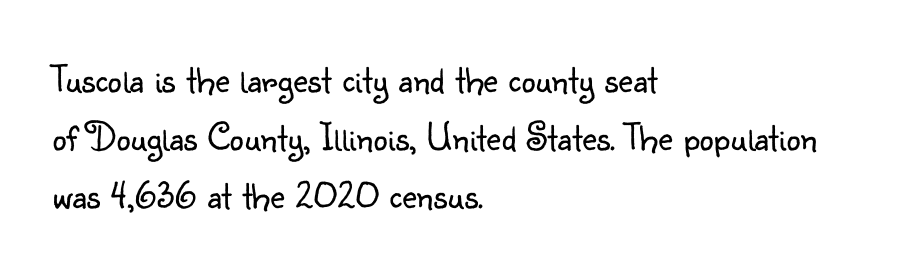
If you drew a line through each stem, it would be perfectly vertical. Is this a heavy cut? Hardly; it is regular or lighter. Horizontal alignment here is leftward, the default for most running prose. Varying glyph widths throughout — classic text-font behaviour. A clean baseline with only descenders dipping below it. Whoever set this chose a conventional vertical rhythm.
